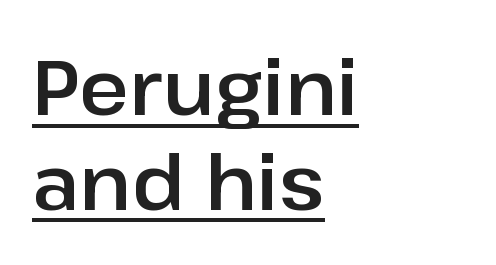
Emphasis is given by a line drawn under the lettering. Here the glyphs are tracked normally, forming tight word shapes. You could not count columns in this text — the font is proportionally spaced. Nope, not italic — everything's standing straight. The type family on display is of the sans-serif kind.
